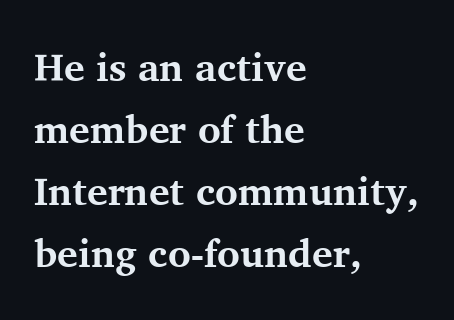
A typesetter would call this proportional, since set widths differ per character. This sample keeps an unexceptional amount of space between lines. You'd pick this weight for a headline — it's a proper bold. The space directly below the letters is spotless. Does extra space separate the letters? No, they use regular spacing.
